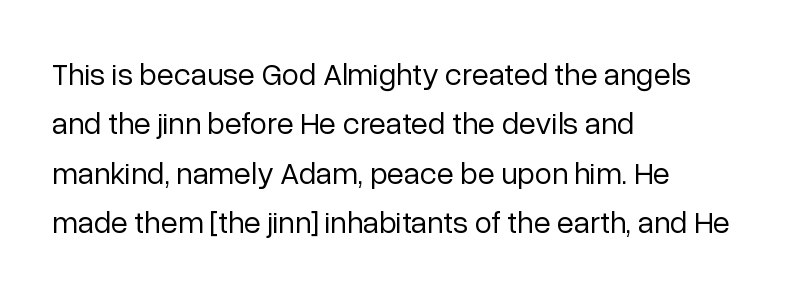
{"serif": "no", "italic": "no", "bold": "no", "weight": "regular", "width": "normal", "stroke_contrast": "low", "x_height": "medium", "monospaced": "no", "underline": "no", "align": "left", "line_spacing": "normal", "line_spacing_ratio": 1.59, "letter_spacing": "normal", "letter_spacing_em": 0.0, "glyph_px": 31}
